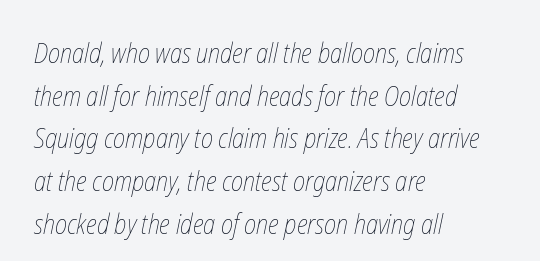
The image shows 27 px text type; set left-aligned, normal line spacing (1.58x), normal letter spacing, not underlined.
